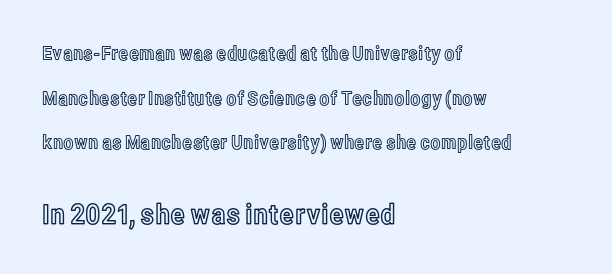
{"italic": "no", "width": "condensed", "x_height": "medium", "monospaced": "no", "underline": "no", "align": "left", "line_spacing": "loose", "line_spacing_ratio": 2.35, "letter_spacing": "normal", "letter_spacing_em": 0.0, "larger_block": "second", "size_ratio": 1.47, "glyph_px": 28}
